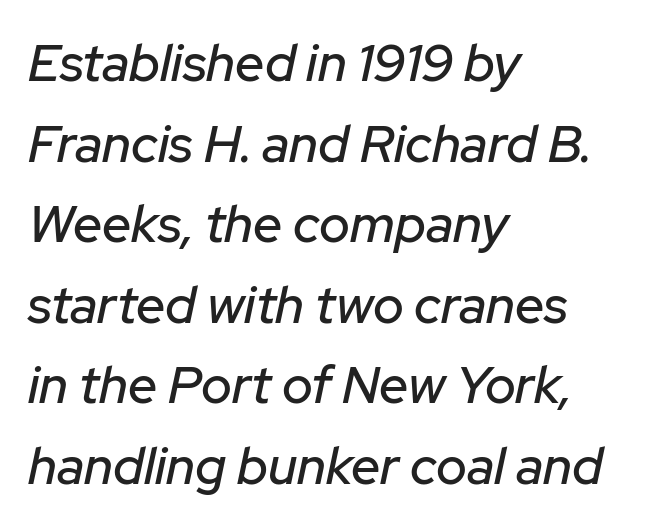
{"italic": "yes", "lean": "right", "slant_degrees": 12, "width": "normal", "stroke_contrast": "low", "x_height": "medium", "monospaced": "no", "underline": "no", "align": "left", "line_spacing": "normal", "line_spacing_ratio": 1.55, "letter_spacing": "normal", "letter_spacing_em": 0.0, "glyph_px": 52}
